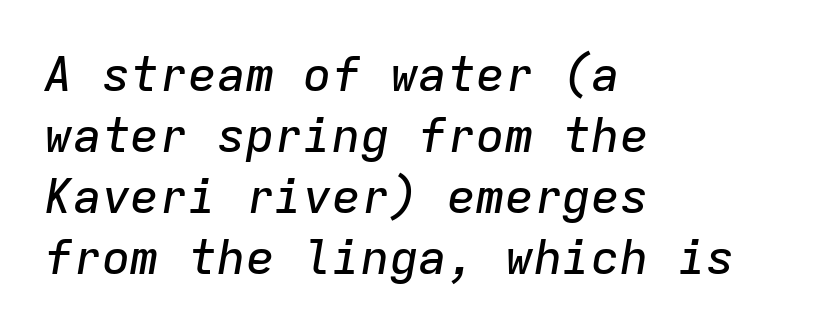
{"italic": "yes", "lean": "right", "slant_degrees": 9, "width": "normal", "stroke_contrast": "low", "x_height": "medium", "monospaced": "yes", "underline": "no", "align": "left", "line_spacing": "normal", "line_spacing_ratio": 1.27, "letter_spacing": "normal", "letter_spacing_em": 0.0, "glyph_px": 48}
